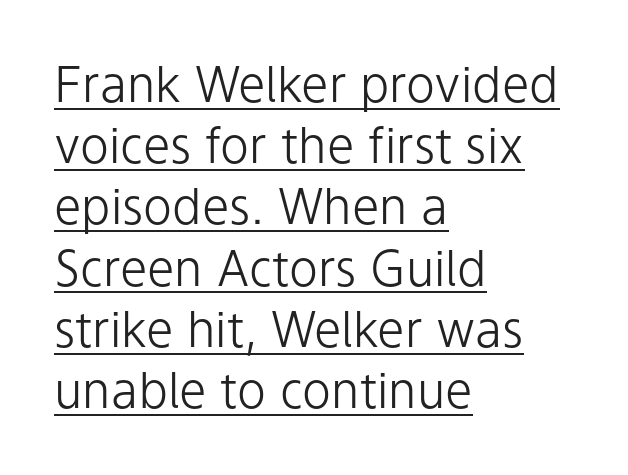
Q: Is the text bold? A: No.
Q: Is the text italic (slanted)? A: No, it is upright.
Q: Is the typeface a serif or a sans-serif typeface? A: Sans-serif.
Q: Is the text underlined? A: Yes.
Q: How is the paragraph aligned? A: Left-aligned.
Q: Is the spacing between letters normal or unusually wide? A: Normal.
Q: Is the spacing between lines tight, normal or loose? A: Normal.
Q: Width (condensed, normal, or wide)? A: Normal.
Q: Stroke contrast? A: Low.
Q: x-height? A: Medium.
Q: Monospaced? A: No.
